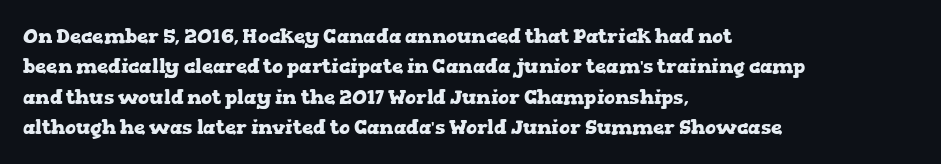
{"italic": "no", "bold": "yes", "underline": "no", "align": "left", "line_spacing": "normal", "line_spacing_ratio": 1.52, "letter_spacing": "normal", "letter_spacing_em": 0.0, "glyph_px": 20}
